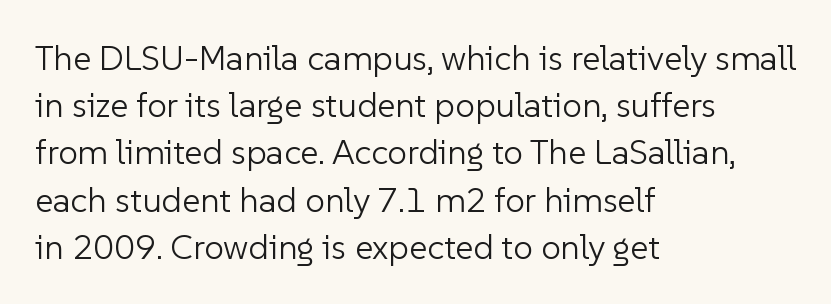
Q: Is the text bold? A: No.
Q: Is the text italic (slanted)? A: No, it is upright.
Q: Is the typeface a serif or a sans-serif typeface? A: Sans-serif.
Q: Is the text underlined? A: No.
Q: How is the paragraph aligned? A: Left-aligned.
Q: Is the spacing between letters normal or unusually wide? A: Normal.
Q: Is the spacing between lines tight, normal or loose? A: Normal.
Q: Width (condensed, normal, or wide)? A: Normal.
Q: Stroke contrast? A: Low.
Q: x-height? A: Medium.
Q: Monospaced? A: No.
